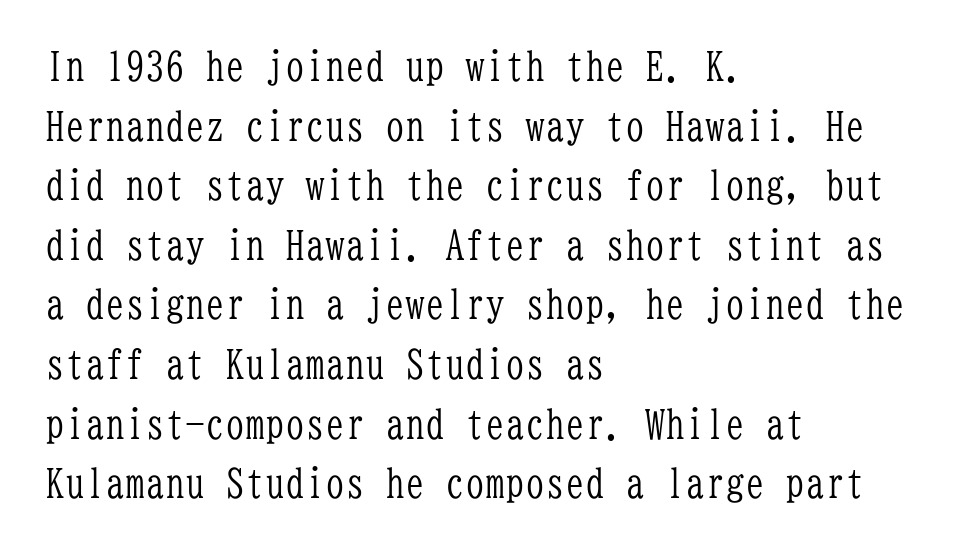
The text block is weighted toward the left margin, trailing off unevenly rightward. Tracking here is standard; glyphs follow each other at the usual distance. Check where the strokes stop: tiny serifs finish them off. A quiet, ordinary-to-light weight characterises the typeface. Rendered with straight, roman letterforms.
